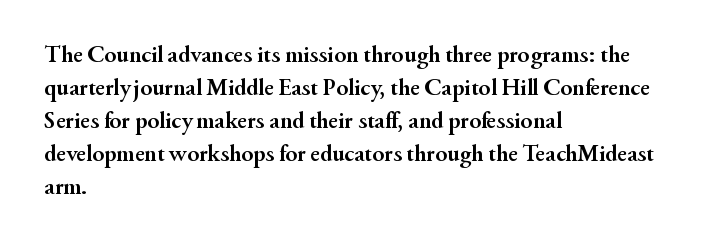
{"italic": "no", "bold": "yes", "underline": "no", "align": "left", "line_spacing": "normal", "line_spacing_ratio": 1.38, "letter_spacing": "normal", "letter_spacing_em": 0.0, "glyph_px": 24}
